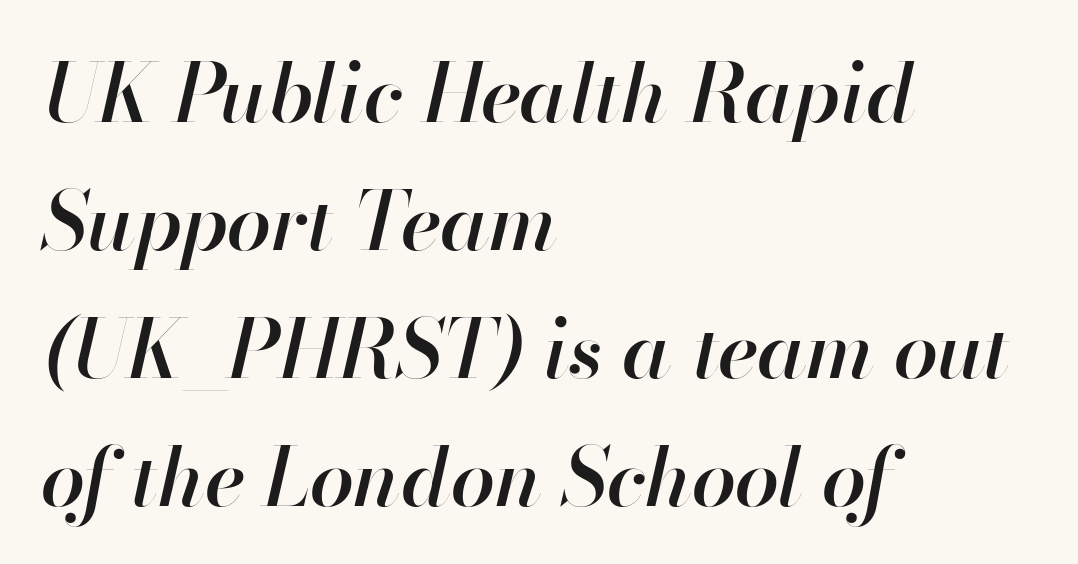
Q: Is the text bold? A: Semi-bold.
Q: Is the text italic (slanted)? A: Yes, it leans right by about 13 degrees.
Q: Is the text underlined? A: No.
Q: How is the paragraph aligned? A: Left-aligned.
Q: Is the spacing between letters normal or unusually wide? A: Normal.
Q: Is the spacing between lines tight, normal or loose? A: Normal.
Q: Width (condensed, normal, or wide)? A: Normal.
Q: Stroke contrast? A: High.
Q: x-height? A: Small.
Q: Monospaced? A: No.
